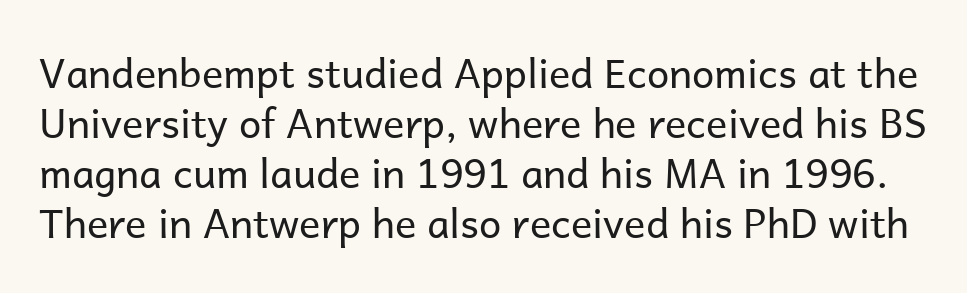
{"serif": "no", "italic": "no", "bold": "no", "weight": "regular", "width": "normal", "stroke_contrast": "low", "x_height": "medium", "monospaced": "no", "underline": "no", "line_spacing": "normal", "line_spacing_ratio": 1.25, "letter_spacing": "normal", "letter_spacing_em": 0.0, "glyph_px": 40}
